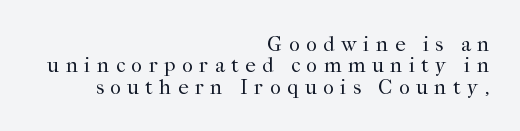
The image shows 21 px text type, upright; set right-aligned, tight line spacing (1.02x), unusually wide letter spacing (+0.31 em), not underlined.
